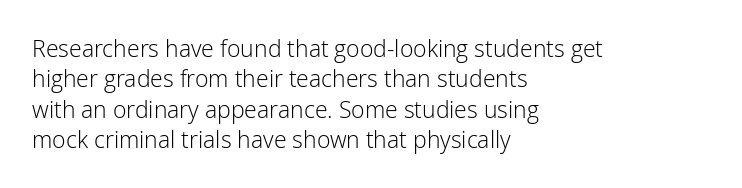
{"italic": "no", "bold": "no", "underline": "no", "align": "left", "line_spacing": "normal", "line_spacing_ratio": 1.32, "letter_spacing": "normal", "letter_spacing_em": 0.0, "glyph_px": 23}
